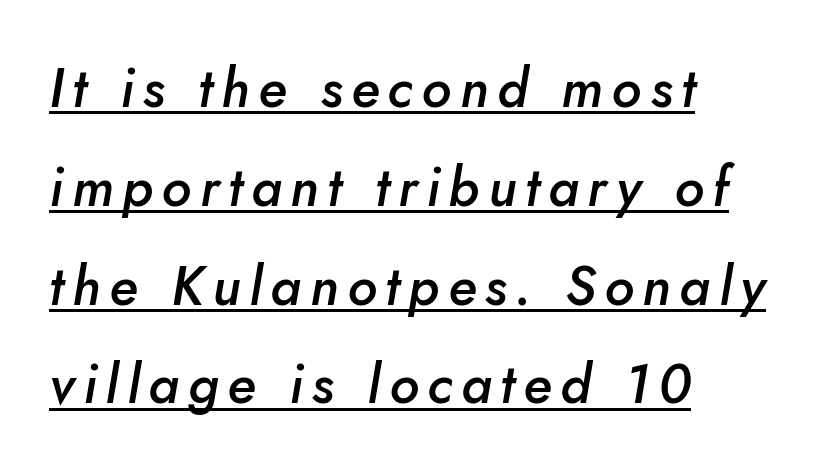
{"italic": "yes", "lean": "right", "slant_degrees": 10, "bold": "semi", "weight": "semibold", "width": "normal", "stroke_contrast": "low", "x_height": "small", "monospaced": "no", "underline": "yes", "align": "left", "line_spacing_ratio": 1.83, "glyph_px": 54}
